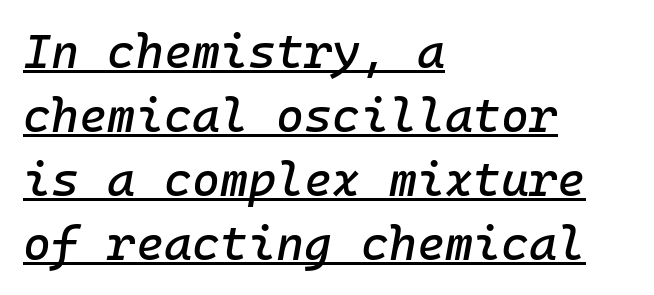
{"italic": "yes", "lean": "right", "slant_degrees": 10, "width": "normal", "stroke_contrast": "low", "x_height": "medium", "underline": "yes", "align": "left", "line_spacing": "normal", "line_spacing_ratio": 1.33, "letter_spacing": "normal", "letter_spacing_em": 0.0, "glyph_px": 48}
